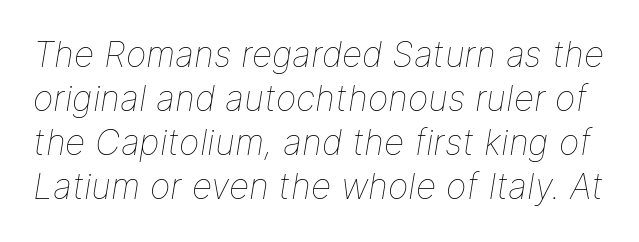
The image shows 35 px thin type, italic (leaning right); set normal line spacing (1.26x), normal letter spacing, not underlined; low stroke contrast and a medium x-height.
